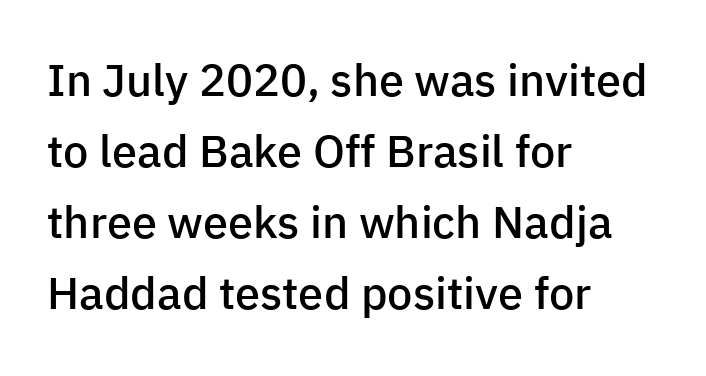
The image shows 45 px semibold sans-serif type, upright; set left-aligned, normal line spacing (1.58x), normal letter spacing, not underlined; low stroke contrast and a medium x-height.
